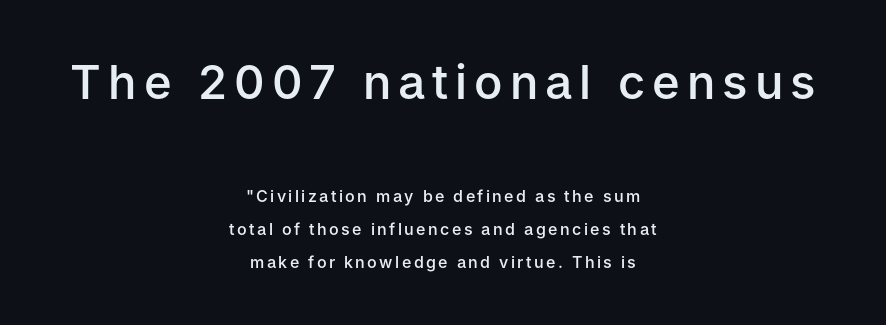
Q: Is the text bold? A: Semi-bold.
Q: Is the text italic (slanted)? A: No, it is upright.
Q: Is the typeface a serif or a sans-serif typeface? A: Sans-serif.
Q: Is the text underlined? A: No.
Q: How is the paragraph aligned? A: Centered.
Q: Is the spacing between lines tight, normal or loose? A: Loose.
Q: Which block of text is set in a larger size, the first (top) or the second (bottom)? A: The first (top) one.
Q: Width (condensed, normal, or wide)? A: Normal.
Q: Stroke contrast? A: Low.
Q: x-height? A: Medium.
Q: Monospaced? A: No.
